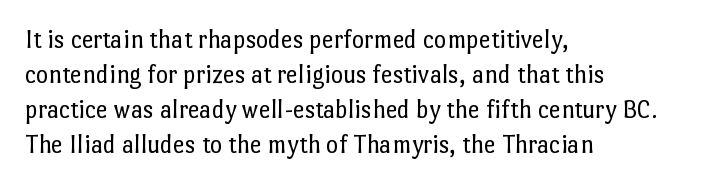
The strip under each line holds only bare page. Short note: letters normally spaced. The axis of the letterforms is exactly vertical. Line spacing here is normal. The rendering anchors every line to the left-hand side.
